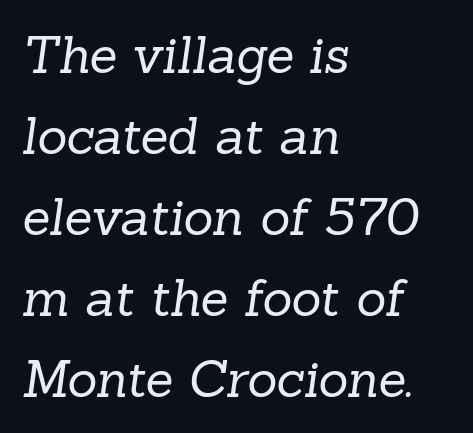
Q: Is the text bold? A: No.
Q: Is the typeface a serif or a sans-serif typeface? A: Serif.
Q: Is the text underlined? A: No.
Q: How is the paragraph aligned? A: Left-aligned.
Q: Is the spacing between letters normal or unusually wide? A: Normal.
Q: Is the spacing between lines tight, normal or loose? A: Normal.
Q: Width (condensed, normal, or wide)? A: Normal.
Q: Stroke contrast? A: Low.
Q: x-height? A: Medium.
Q: Monospaced? A: No.
